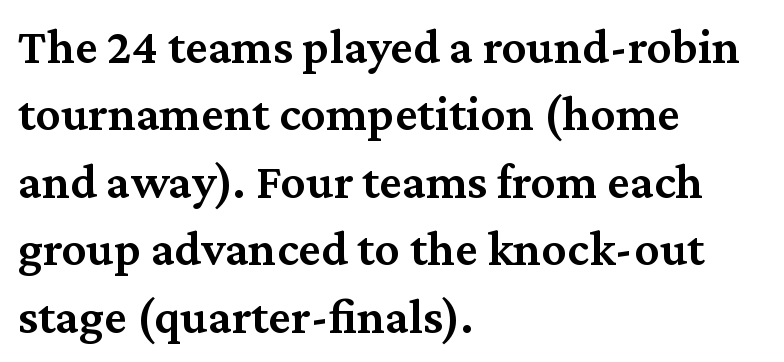
The image shows 50 px semibold serif type, upright; set left-aligned, normal line spacing (1.35x), normal letter spacing, not underlined; medium stroke contrast and a medium x-height.
